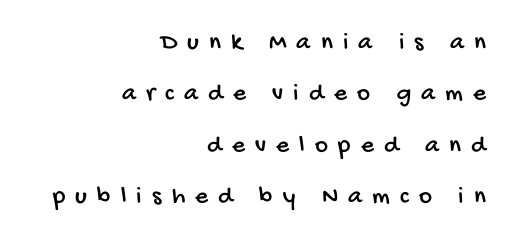
The image shows 25 px text type; set right-aligned, loose line spacing (2.06x), unusually wide letter spacing (+0.41 em), not underlined.
